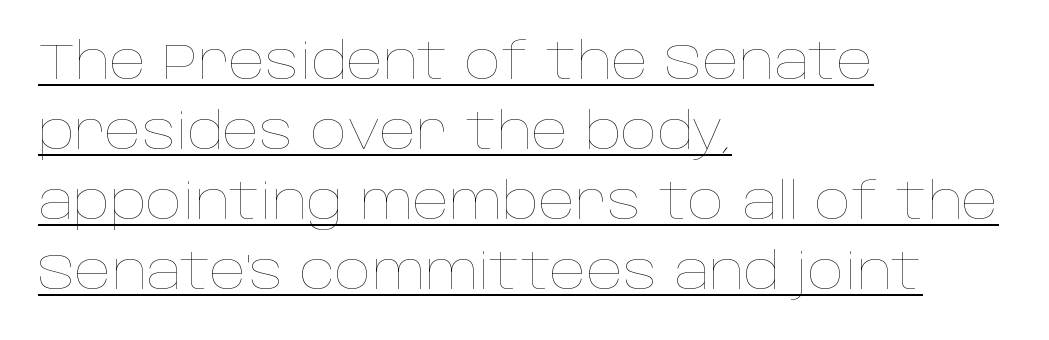
The text block is weighted toward the left margin, trailing off unevenly rightward. Vertical spacing — default. Each letter keeps its own natural width here, so spacing adapts to shape. The type is set solid horizontally, with unmodified tracking.
